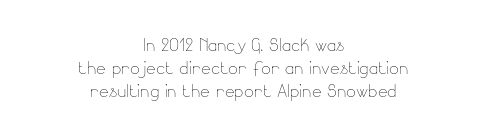
{"italic": "no", "bold": "no", "underline": "no", "align": "center", "line_spacing": "tight", "line_spacing_ratio": 1.0, "letter_spacing": "normal", "letter_spacing_em": 0.0, "glyph_px": 23}
